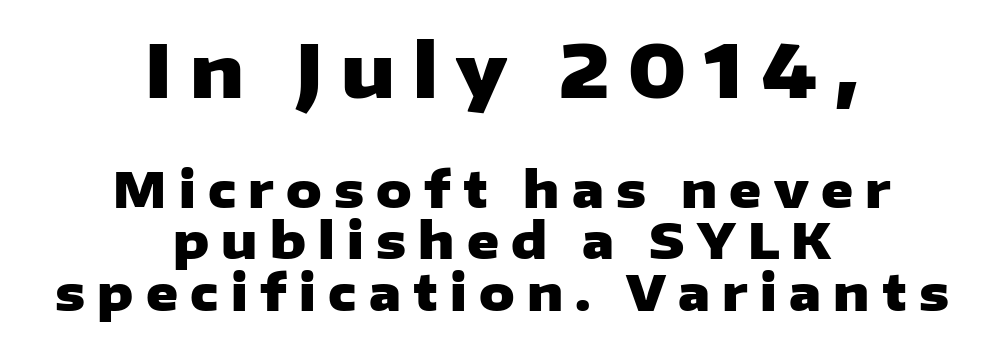
The image shows 73 px heavy, wide sans-serif type, upright; set centered, tight line spacing (1.05x), unusually wide letter spacing (+0.25 em), not underlined; the first (top) block is 1.49x larger; low stroke contrast and a medium x-height.
